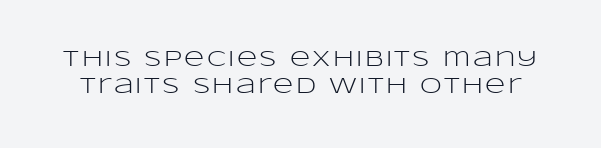
{"italic": "no", "bold": "no", "underline": "no", "line_spacing_ratio": 1.23, "glyph_px": 22}
